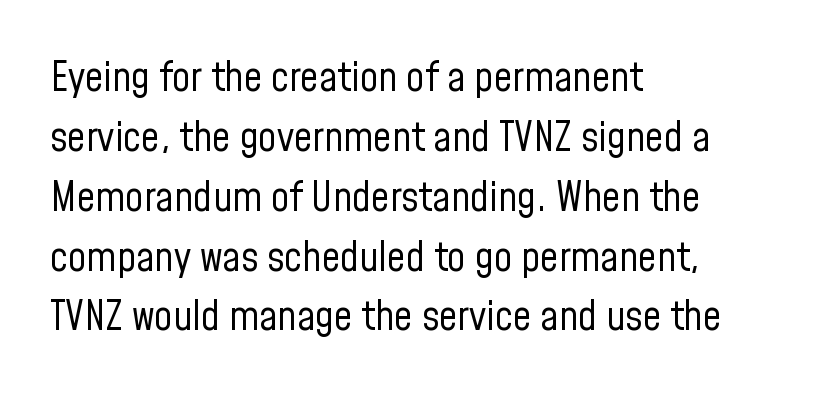
The image shows 41 px regular-weight, condensed sans-serif type, upright; set left-aligned, normal line spacing (1.46x), normal letter spacing, not underlined; low stroke contrast and a medium x-height.
